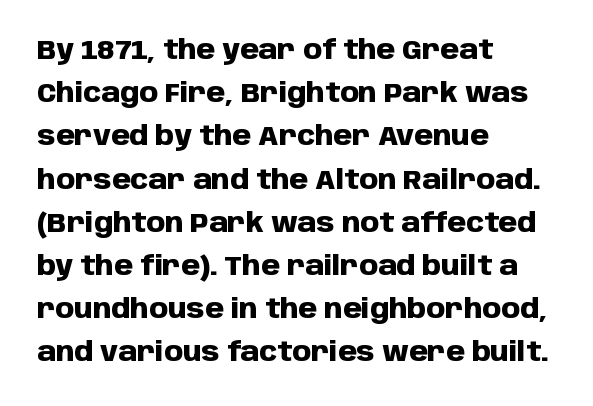
Q: Is the text bold? A: Yes.
Q: Is the text italic (slanted)? A: No, it is upright.
Q: Is the text underlined? A: No.
Q: How is the paragraph aligned? A: Left-aligned.
Q: Is the spacing between letters normal or unusually wide? A: Normal.
Q: Is the spacing between lines tight, normal or loose? A: Normal.
